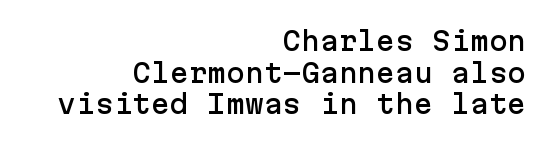
{"italic": "no", "underline": "no", "align": "right", "line_spacing": "normal", "line_spacing_ratio": 1.27, "letter_spacing": "normal", "letter_spacing_em": 0.0, "glyph_px": 25}
